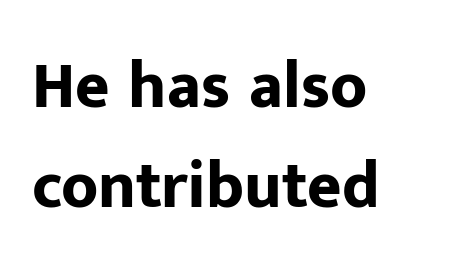
Q: Is the text bold? A: Yes.
Q: Is the text italic (slanted)? A: No, it is upright.
Q: Is the typeface a serif or a sans-serif typeface? A: Sans-serif.
Q: Is the text underlined? A: No.
Q: How is the paragraph aligned? A: Left-aligned.
Q: Is the spacing between letters normal or unusually wide? A: Normal.
Q: Is the spacing between lines tight, normal or loose? A: Normal.
Q: Width (condensed, normal, or wide)? A: Normal.
Q: Stroke contrast? A: Low.
Q: x-height? A: Medium.
Q: Monospaced? A: No.
